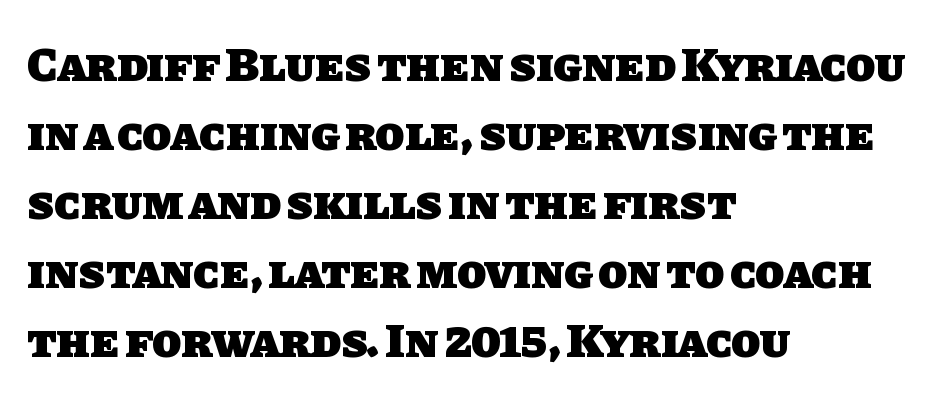
Q: Is the text bold? A: Yes.
Q: Is the typeface a serif or a sans-serif typeface? A: Sans-serif.
Q: Is the text underlined? A: No.
Q: How is the paragraph aligned? A: Left-aligned.
Q: Is the spacing between letters normal or unusually wide? A: Normal.
Q: Is the spacing between lines tight, normal or loose? A: Normal.
Q: Width (condensed, normal, or wide)? A: Normal.
Q: Stroke contrast? A: Low.
Q: x-height? A: Large.
Q: Monospaced? A: No.
